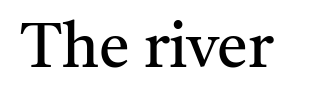
The image shows 62 px regular-weight serif type, upright; set normal letter spacing, not underlined; medium stroke contrast and a medium x-height.
